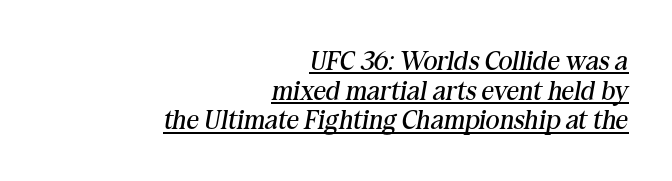
There's an unmistakable incline to the writing here. In terms of leading, this rendering errs on the cramped side. Weight: in the light-to-regular range. Has an underline been added? It has. The compositor pushed each line to the right boundary. The gaps between neighbouring characters are ordinary and unremarkable.
